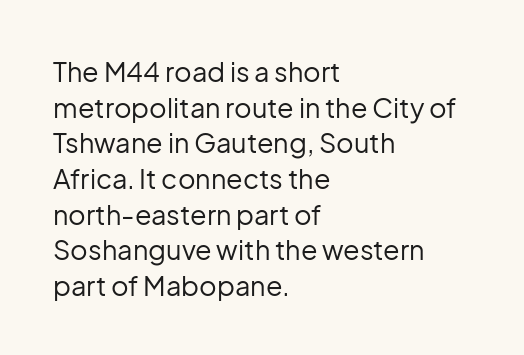
Q: Is the text bold? A: No.
Q: Is the text italic (slanted)? A: No, it is upright.
Q: Is the text underlined? A: No.
Q: How is the paragraph aligned? A: Left-aligned.
Q: Is the spacing between letters normal or unusually wide? A: Normal.
Q: Is the spacing between lines tight, normal or loose? A: Normal.
